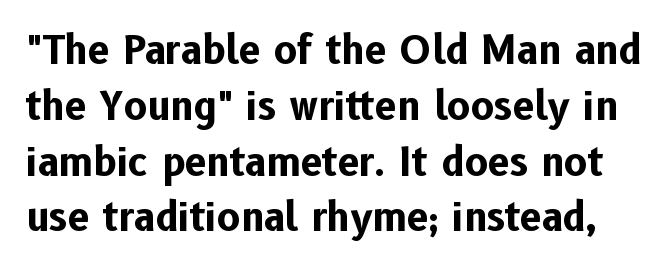
The image shows 39 px bold sans-serif type, upright; set normal line spacing (1.43x), normal letter spacing, not underlined; low stroke contrast and a medium x-height.
